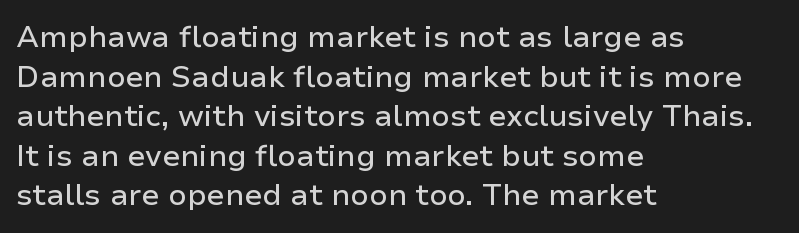
The face used here is proportionally spaced, like ordinary book or web type. A typesetter would mark this as roman, not italic. Grotesque or geometric, the face here clearly has no serifs. Inter-character spacing is left at the font's built-in metrics.
